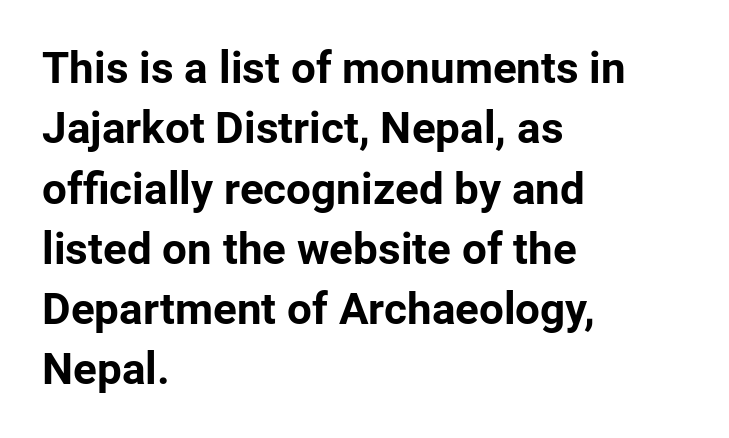
{"serif": "no", "italic": "no", "bold": "yes", "weight": "bold", "width": "normal", "stroke_contrast": "low", "x_height": "medium", "monospaced": "no", "underline": "no", "align": "left", "line_spacing": "normal", "line_spacing_ratio": 1.37, "letter_spacing": "normal", "letter_spacing_em": 0.0, "glyph_px": 44}
